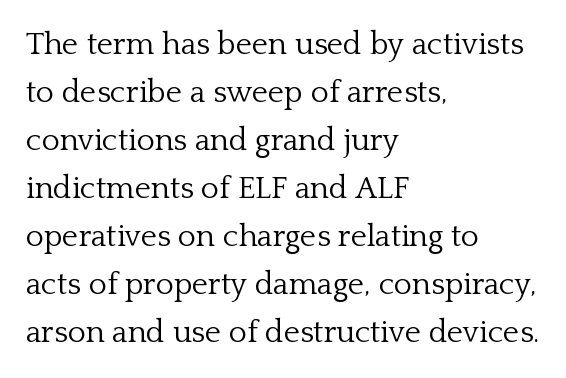
Q: Is the text bold? A: No.
Q: Is the text italic (slanted)? A: No, it is upright.
Q: Is the typeface a serif or a sans-serif typeface? A: Serif.
Q: Is the text underlined? A: No.
Q: How is the paragraph aligned? A: Left-aligned.
Q: Is the spacing between letters normal or unusually wide? A: Normal.
Q: Is the spacing between lines tight, normal or loose? A: Normal.
Q: Width (condensed, normal, or wide)? A: Normal.
Q: Stroke contrast? A: Low.
Q: x-height? A: Medium.
Q: Monospaced? A: No.
